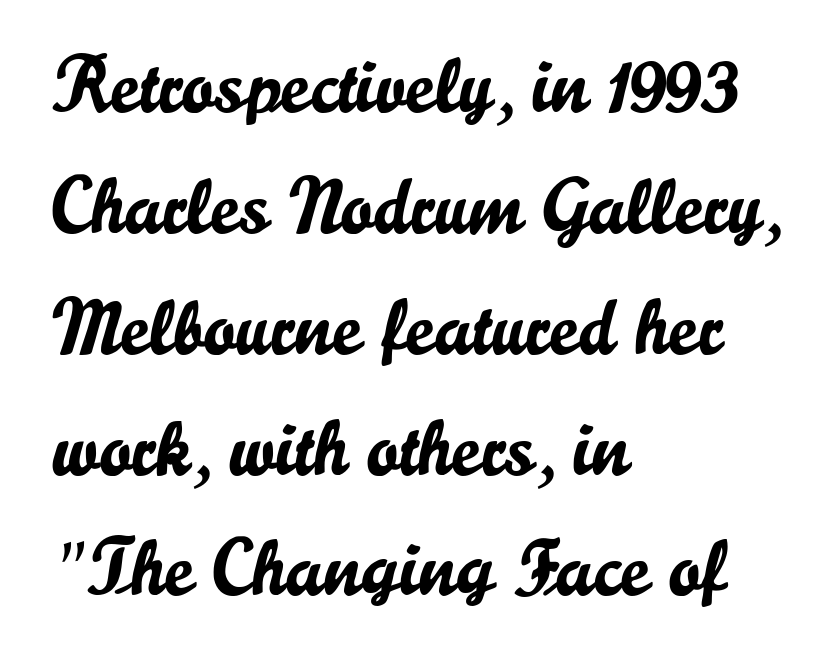
{"serif": "no", "width": "normal", "stroke_contrast": "low", "x_height": "small", "monospaced": "no", "underline": "no", "align": "left", "line_spacing": "normal", "line_spacing_ratio": 1.53, "letter_spacing": "normal", "letter_spacing_em": 0.0, "glyph_px": 79}
